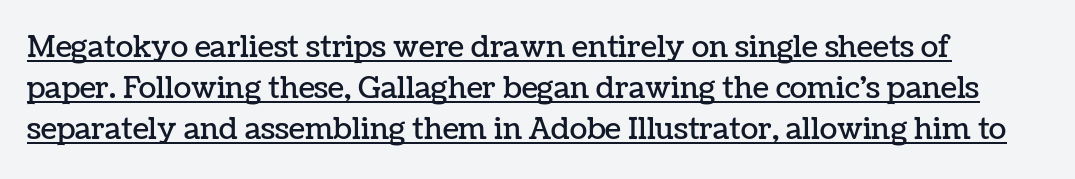
The image shows 29 px text type, upright; set normal line spacing (1.42x), normal letter spacing, underlined; low stroke contrast and a medium x-height.
